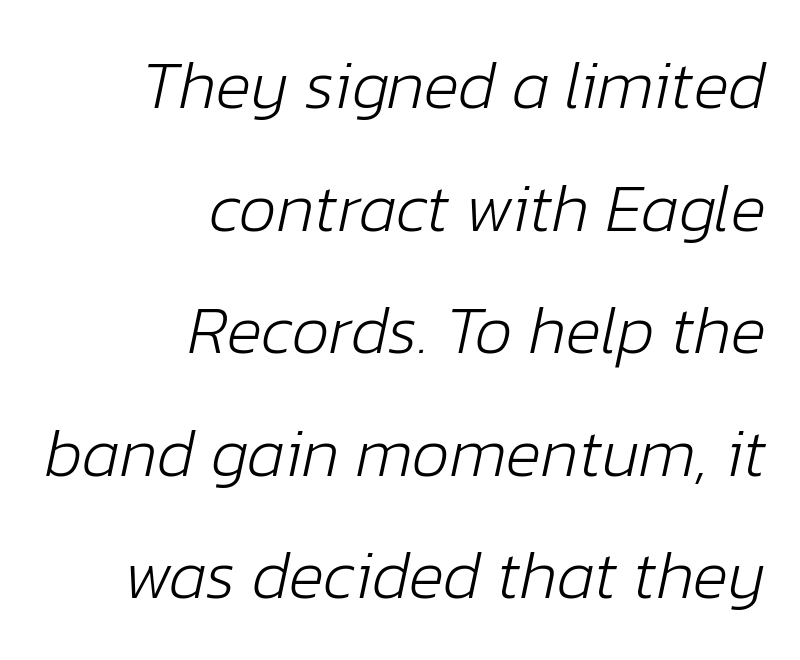
The image shows 67 px light type, italic (leaning right); set right-aligned, line spacing 1.83x, normal letter spacing, not underlined; low stroke contrast and a medium x-height.
